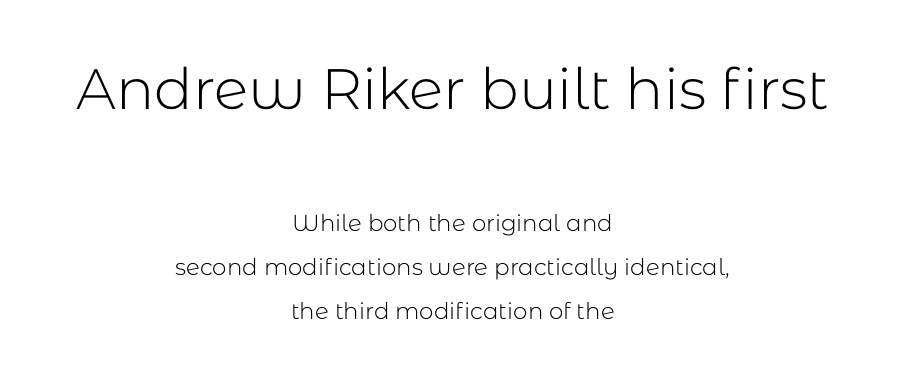
Q: Is the text bold? A: No.
Q: Is the text italic (slanted)? A: No, it is upright.
Q: Is the typeface a serif or a sans-serif typeface? A: Sans-serif.
Q: Is the text underlined? A: No.
Q: How is the paragraph aligned? A: Centered.
Q: Is the spacing between letters normal or unusually wide? A: Normal.
Q: Is the spacing between lines tight, normal or loose? A: Loose.
Q: Which block of text is set in a larger size, the first (top) or the second (bottom)? A: The first (top) one.
Q: Width (condensed, normal, or wide)? A: Normal.
Q: Stroke contrast? A: Low.
Q: x-height? A: Medium.
Q: Monospaced? A: No.
